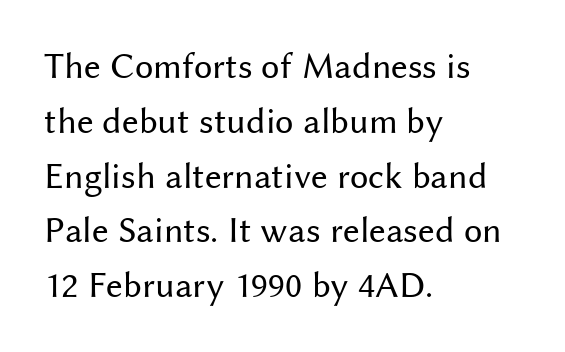
Q: Is the text bold? A: No.
Q: Is the text italic (slanted)? A: No, it is upright.
Q: Is the typeface a serif or a sans-serif typeface? A: Sans-serif.
Q: Is the text underlined? A: No.
Q: How is the paragraph aligned? A: Left-aligned.
Q: Is the spacing between letters normal or unusually wide? A: Normal.
Q: Is the spacing between lines tight, normal or loose? A: Normal.
Q: Width (condensed, normal, or wide)? A: Normal.
Q: Stroke contrast? A: Medium.
Q: x-height? A: Medium.
Q: Monospaced? A: No.
